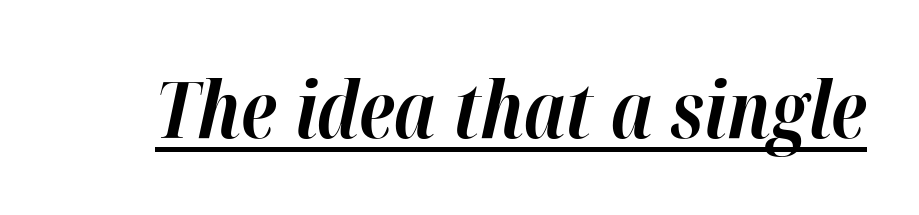
Rendered with sloped, italic letterforms. Does the weight exceed regular? Yes, all the way to bold. Here the designer chose a conventional face with non-uniform glyph widths. No extra tracking has been applied to these lines. Underlined type.
